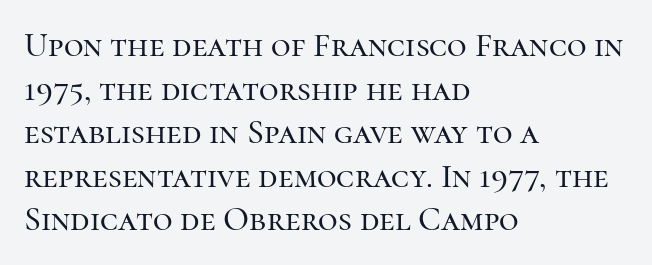
{"serif": "yes", "italic": "no", "width": "normal", "stroke_contrast": "high", "x_height": "medium", "monospaced": "no", "underline": "no", "align": "left", "line_spacing": "normal", "line_spacing_ratio": 1.28, "letter_spacing": "normal", "letter_spacing_em": 0.0, "glyph_px": 34}
